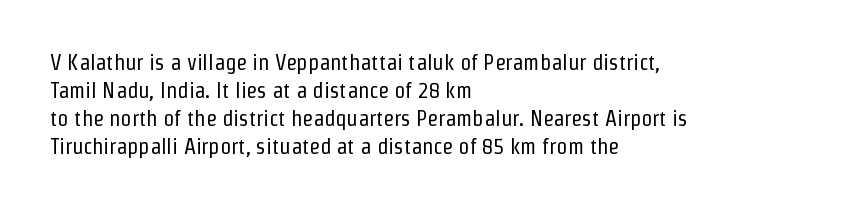
Normally led — the rows are evenly, conventionally spaced. Underlining? Definitely not there. The axis of the letterforms is exactly vertical. The passage is arranged the way most books set body copy — flush left. Default kerning and tracking; the words read as compact shapes.
